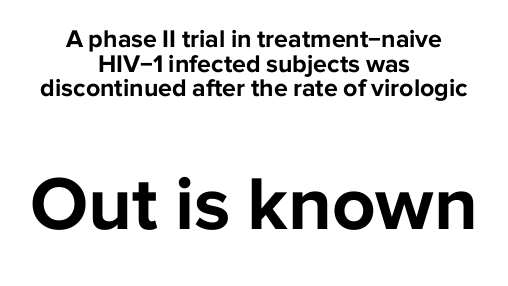
Q: Is the text bold? A: Yes.
Q: Is the text italic (slanted)? A: No, it is upright.
Q: Is the typeface a serif or a sans-serif typeface? A: Sans-serif.
Q: Is the text underlined? A: No.
Q: How is the paragraph aligned? A: Centered.
Q: Is the spacing between letters normal or unusually wide? A: Normal.
Q: Is the spacing between lines tight, normal or loose? A: Tight.
Q: Which block of text is set in a larger size, the first (top) or the second (bottom)? A: The second (bottom) one.
Q: Width (condensed, normal, or wide)? A: Normal.
Q: Stroke contrast? A: Low.
Q: x-height? A: Medium.
Q: Monospaced? A: No.
